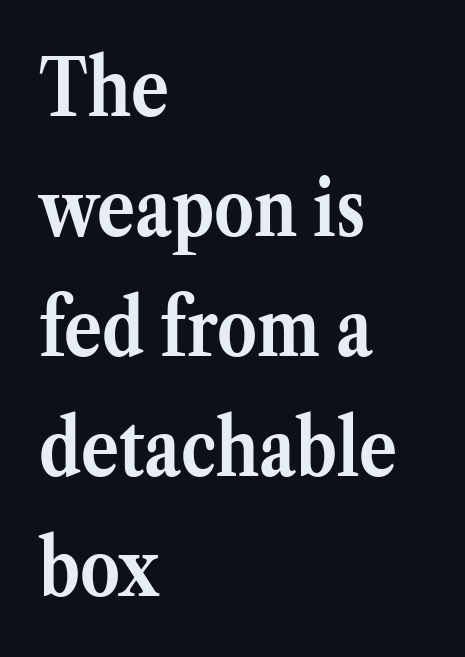
{"serif": "yes", "italic": "no", "bold": "yes", "weight": "semibold", "width": "normal", "stroke_contrast": "medium", "x_height": "medium", "monospaced": "no", "underline": "no", "align": "left", "line_spacing": "normal", "line_spacing_ratio": 1.52, "letter_spacing": "normal", "letter_spacing_em": 0.0, "glyph_px": 79}
